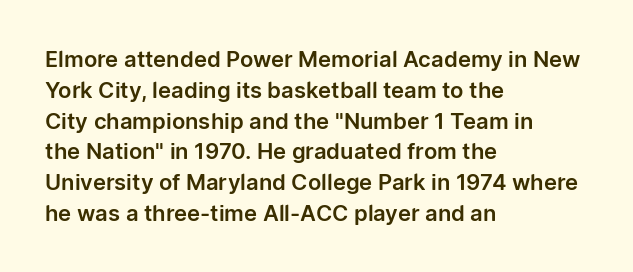
A classic flush-left, rag-right setting is used for this passage. Rendered with straight, roman letterforms. The rendering uses a moderate line-height, typical for paragraphs. In terms of letterspacing, this is plain default setting.
